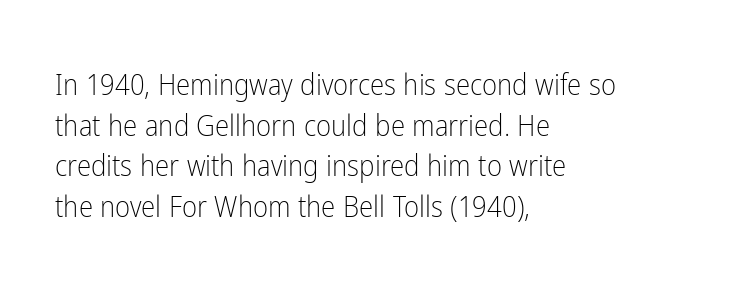
The image shows 29 px light, condensed sans-serif type, upright; set left-aligned, normal line spacing (1.4x), normal letter spacing, not underlined; low stroke contrast and a medium x-height.
